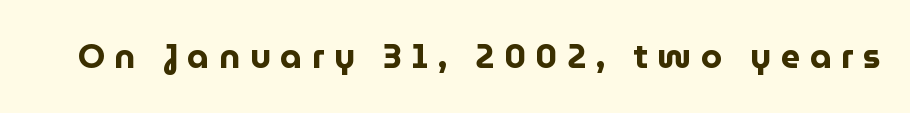
The image shows 34 px bold sans-serif type, upright; set unusually wide letter spacing (+0.28 em), not underlined; low stroke contrast and a medium x-height.
